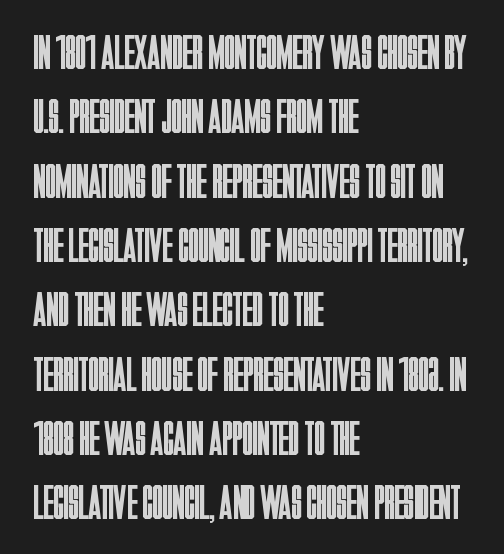
The type sits square on the baseline with zero lean. Students, observe: this is what conventionally led text looks like. The specimen omits any rule beneath the text block's lines. The typesetter chose a ragged-right arrangement here.
